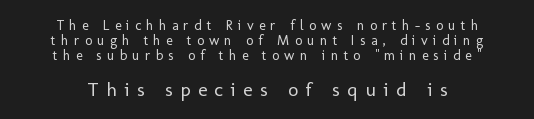
Both edges are ragged and mirror each other, which tells us the setting is centered. Just letters on the line, the space beneath them empty. Leading: reduced. A light-to-regular cut is what we see here. The more generous point size was reserved for the lower chunk. Quick note: not italic, upright.
